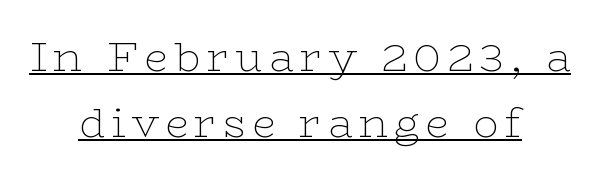
Here the designer chose a conventional face with non-uniform glyph widths. Style check: upright. Serif or sans? Serif — the stroke terminals have little feet. Vertical stems look standard width or narrower in stroke. The whitespace from short lines is split evenly between both sides.
